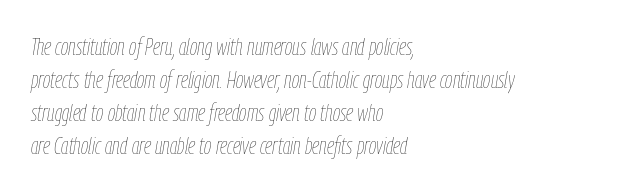
Q: Is the text bold? A: No.
Q: Is the text italic (slanted)? A: Yes, it leans right by about 9 degrees.
Q: Is the text underlined? A: No.
Q: How is the paragraph aligned? A: Left-aligned.
Q: Is the spacing between letters normal or unusually wide? A: Normal.
Q: Is the spacing between lines tight, normal or loose? A: Normal.
